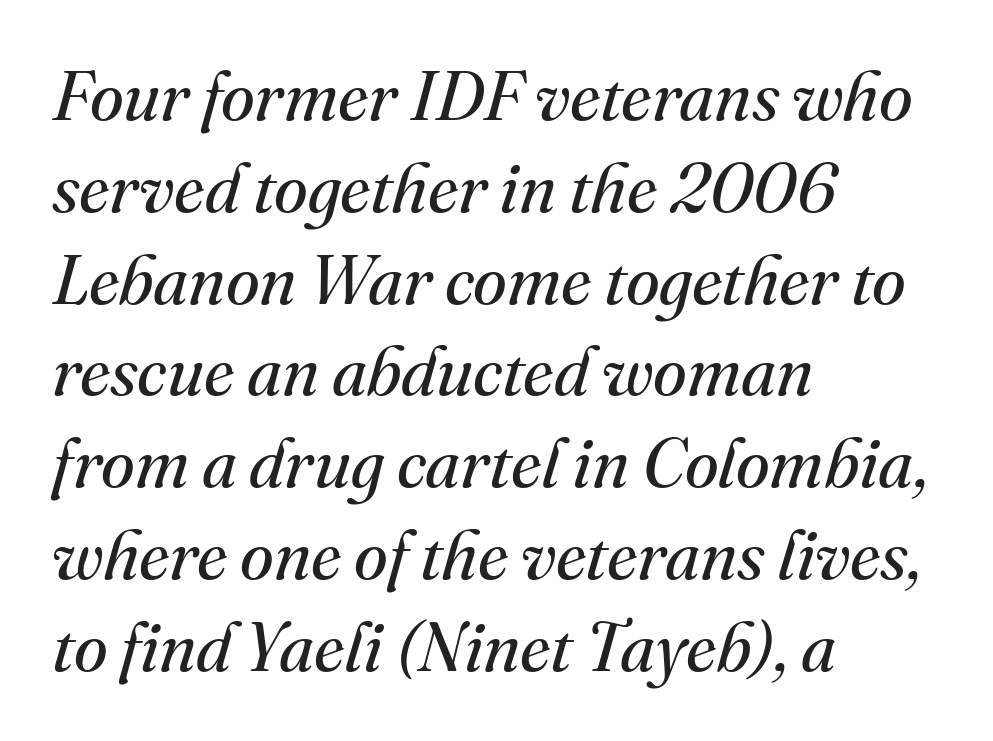
{"serif": "yes", "italic": "yes", "lean": "right", "slant_degrees": 16, "bold": "no", "weight": "regular", "width": "normal", "stroke_contrast": "medium", "x_height": "small", "monospaced": "no", "underline": "no", "align": "left", "line_spacing": "normal", "line_spacing_ratio": 1.33, "letter_spacing": "normal", "letter_spacing_em": 0.0, "glyph_px": 69}
